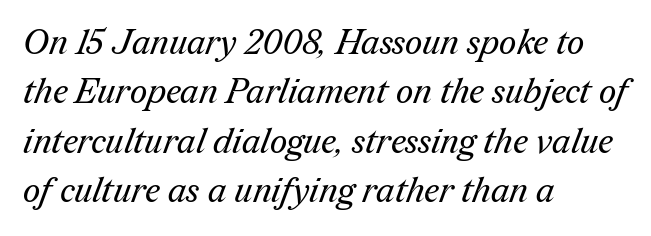
Is the letter spacing exaggerated? No — it looks like the ordinary default. The face looks like a standard text weight, possibly lighter. The rendering uses natural spacing where letterforms have individual widths. Reading down the block, your eye returns to a fixed left position each line. I'd call this a serif setting — the letters wear small feet.
